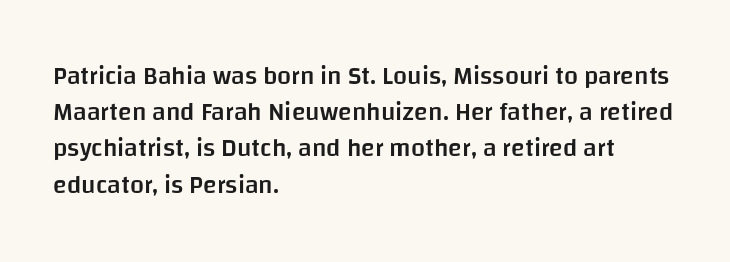
{"italic": "no", "bold": "semi", "underline": "no", "align": "left", "line_spacing": "normal", "line_spacing_ratio": 1.45, "letter_spacing": "normal", "letter_spacing_em": 0.0, "glyph_px": 25}
